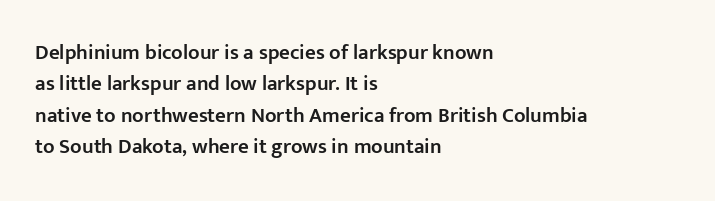
The glyphs have the mass of a demibold cut, below bold. The compositor pushed each line to the left boundary. The passage shown is not underscored anywhere. Caption: standard tracking, unaltered. Reading down the column, the eye jumps a familiar distance to each next line. The axis of the letterforms is exactly vertical.
